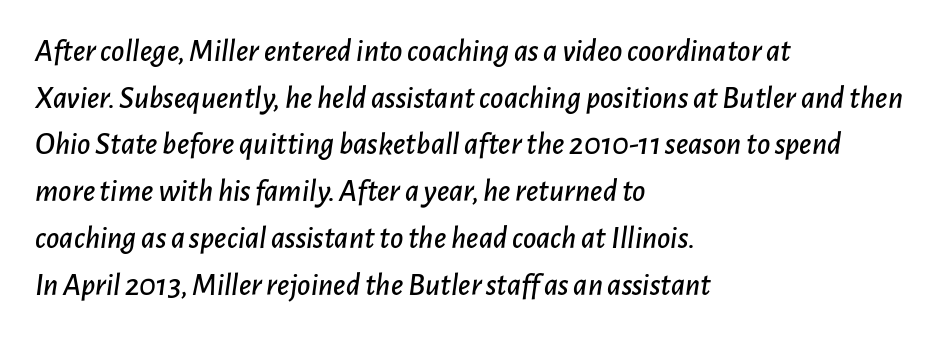
Type without underlining. Spacing verdict: proportional, widths tailored to each character. If you drew a line through each stem, it would be angled. In CSS terms this would be text-align: left. Vertically, the passage feels balanced, rows spaced as you'd expect.
